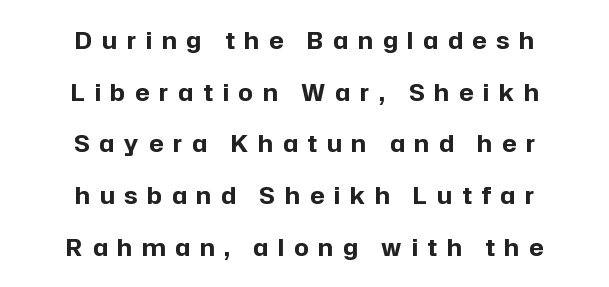
The image shows 23 px bold type, upright; set centered, loose line spacing (2.25x), unusually wide letter spacing (+0.43 em), not underlined.
